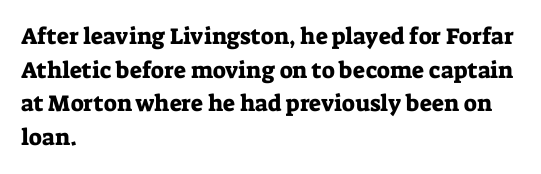
Q: Is the text italic (slanted)? A: No, it is upright.
Q: Is the text underlined? A: No.
Q: How is the paragraph aligned? A: Left-aligned.
Q: Is the spacing between letters normal or unusually wide? A: Normal.
Q: Is the spacing between lines tight, normal or loose? A: Normal.
